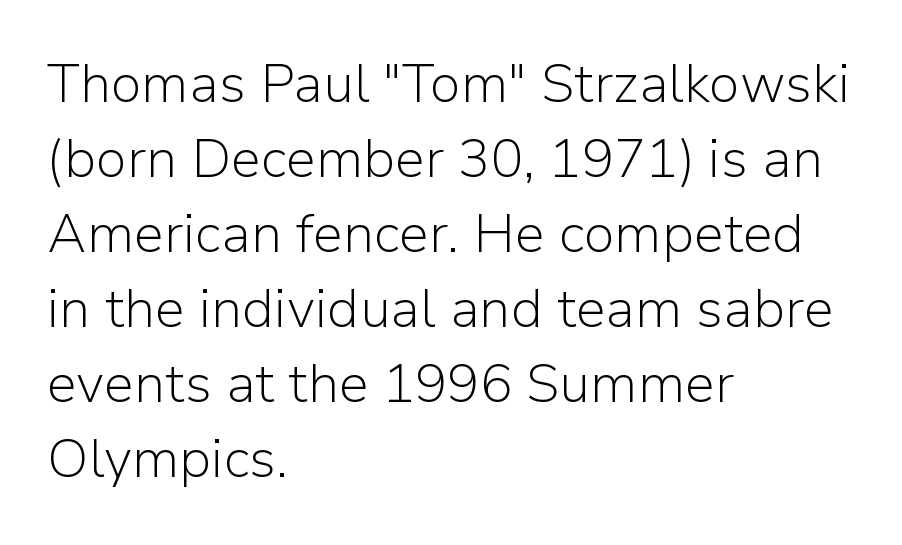
{"serif": "no", "italic": "no", "bold": "no", "weight": "light", "width": "normal", "stroke_contrast": "low", "x_height": "medium", "monospaced": "no", "underline": "no", "align": "left", "line_spacing": "normal", "line_spacing_ratio": 1.39, "letter_spacing": "normal", "letter_spacing_em": 0.0, "glyph_px": 54}
